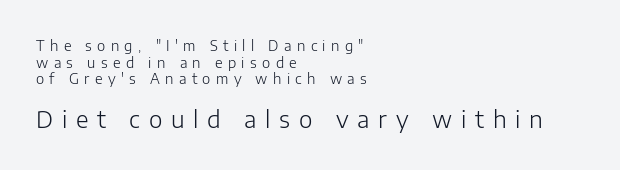
This is the regular roman posture of the typeface. Inter-character spacing is expanded well beyond the font's built-in metrics. You get the small type first, then a jump to larger type. Left-aligned paragraph, ragged on the right.
